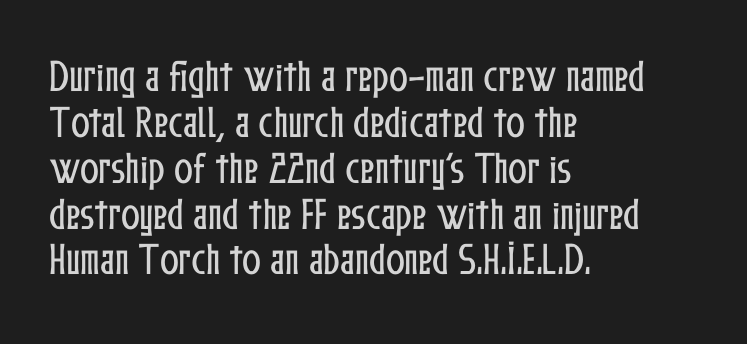
The image shows 35 px condensed type, upright; set left-aligned, normal line spacing (1.31x), normal letter spacing, not underlined; low stroke contrast and a medium x-height.
